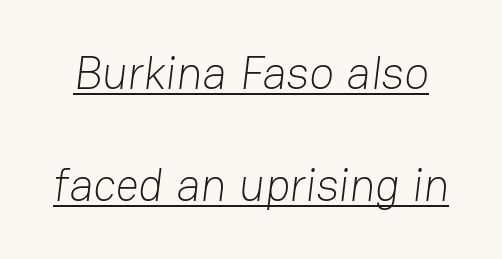
{"serif": "no", "bold": "no", "weight": "light", "width": "normal", "stroke_contrast": "low", "x_height": "medium", "monospaced": "no", "underline": "yes", "line_spacing": "loose", "line_spacing_ratio": 2.44, "letter_spacing": "normal", "letter_spacing_em": 0.0, "glyph_px": 46}
